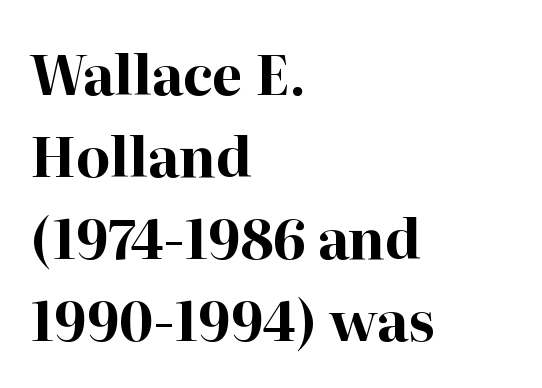
{"serif": "yes", "italic": "no", "bold": "yes", "weight": "bold", "width": "normal", "stroke_contrast": "high", "x_height": "medium", "monospaced": "no", "underline": "no", "align": "left", "line_spacing": "normal", "line_spacing_ratio": 1.49, "letter_spacing": "normal", "letter_spacing_em": 0.0, "glyph_px": 55}
